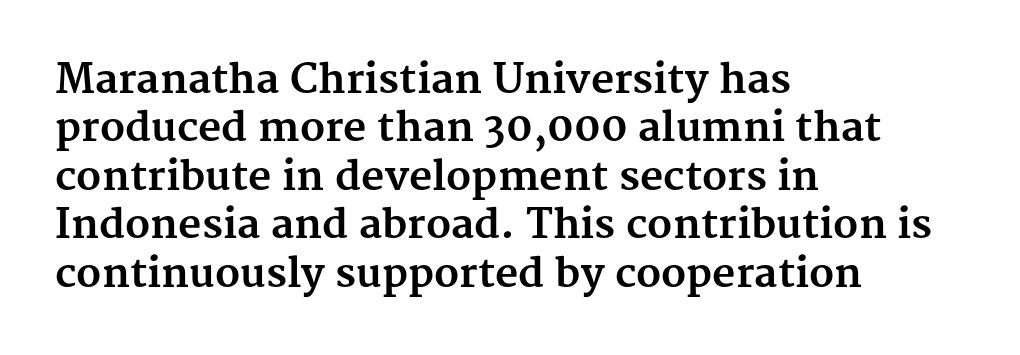
{"serif": "yes", "italic": "no", "bold": "yes", "weight": "bold", "width": "normal", "stroke_contrast": "medium", "x_height": "medium", "monospaced": "no", "underline": "no", "align": "left", "line_spacing_ratio": 1.21, "letter_spacing": "normal", "letter_spacing_em": 0.0, "glyph_px": 40}
